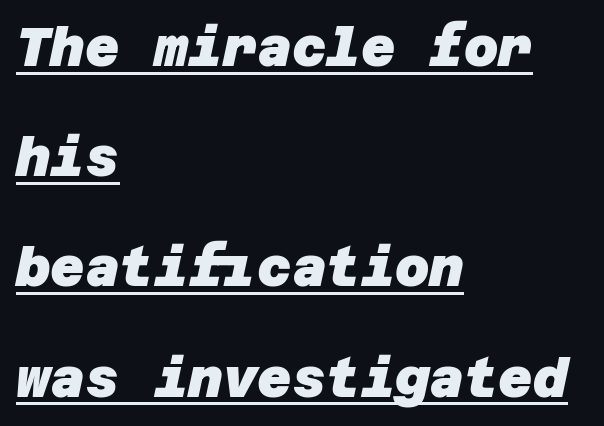
{"serif": "no", "bold": "yes", "weight": "heavy", "width": "normal", "stroke_contrast": "low", "x_height": "large", "underline": "yes", "align": "left", "line_spacing": "loose", "line_spacing_ratio": 2.08, "letter_spacing": "normal", "letter_spacing_em": 0.0, "glyph_px": 53}
